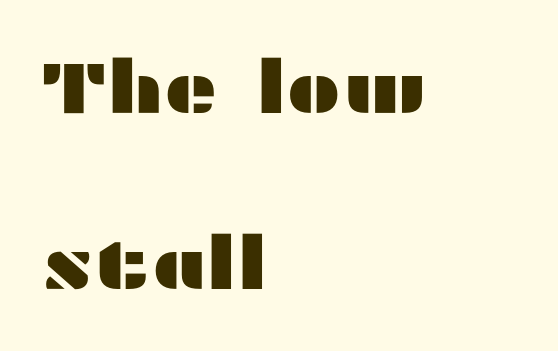
The image shows 74 px wide sans-serif type, upright; set left-aligned, loose line spacing (2.38x), normal letter spacing, not underlined; medium stroke contrast and a medium x-height.
